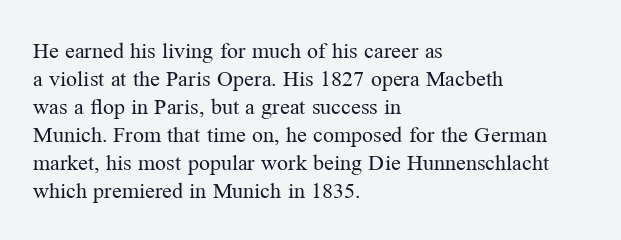
Q: Is the text bold? A: No.
Q: Is the text italic (slanted)? A: No, it is upright.
Q: Is the text underlined? A: No.
Q: How is the paragraph aligned? A: Left-aligned.
Q: Is the spacing between letters normal or unusually wide? A: Normal.
Q: Is the spacing between lines tight, normal or loose? A: Normal.
